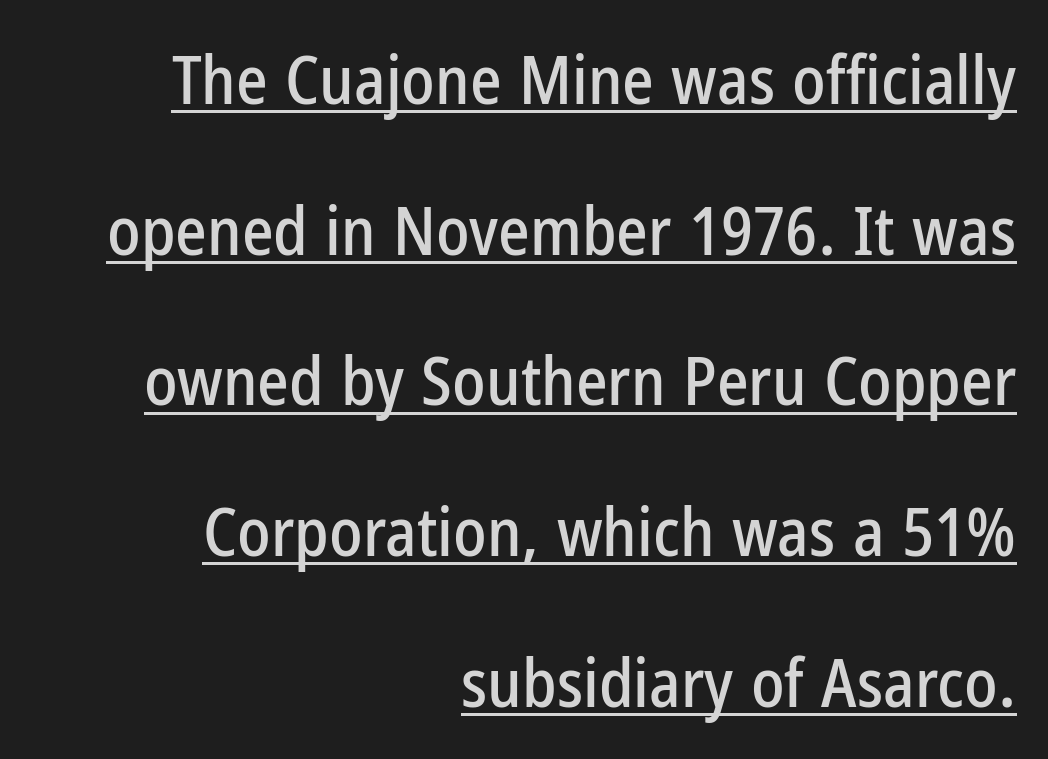
The rag falls on the left side of this text block. The words here are underlined. You can tell it's not italic because the verticals are truly vertical. Font category for this specimen: sans-serif.
